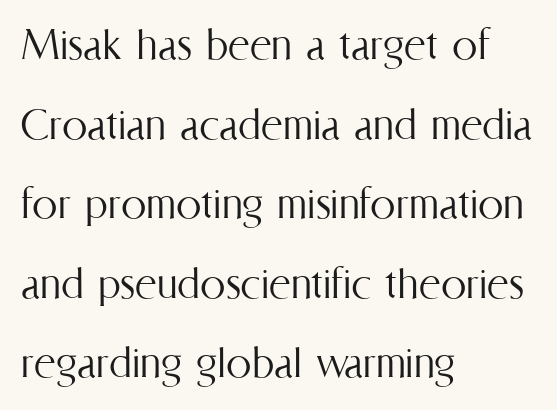
{"italic": "no", "bold": "no", "weight": "light", "width": "condensed", "stroke_contrast": "medium", "x_height": "medium", "monospaced": "no", "underline": "no", "align": "left", "line_spacing": "normal", "line_spacing_ratio": 1.56, "letter_spacing": "normal", "letter_spacing_em": 0.0, "glyph_px": 51}
